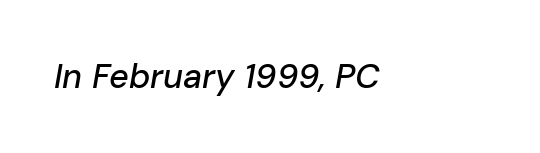
{"italic": "yes", "lean": "right", "slant_degrees": 10, "width": "normal", "stroke_contrast": "low", "x_height": "medium", "monospaced": "no", "underline": "no", "letter_spacing": "normal", "letter_spacing_em": 0.0, "glyph_px": 34}
